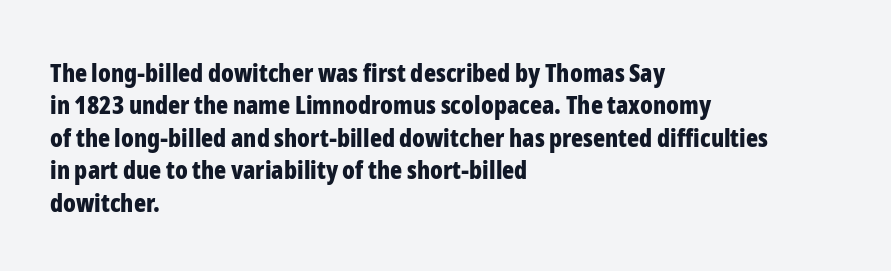
Q: Is the text bold? A: Yes.
Q: Is the text italic (slanted)? A: No, it is upright.
Q: Is the text underlined? A: No.
Q: How is the paragraph aligned? A: Left-aligned.
Q: Is the spacing between letters normal or unusually wide? A: Normal.
Q: Is the spacing between lines tight, normal or loose? A: Normal.
